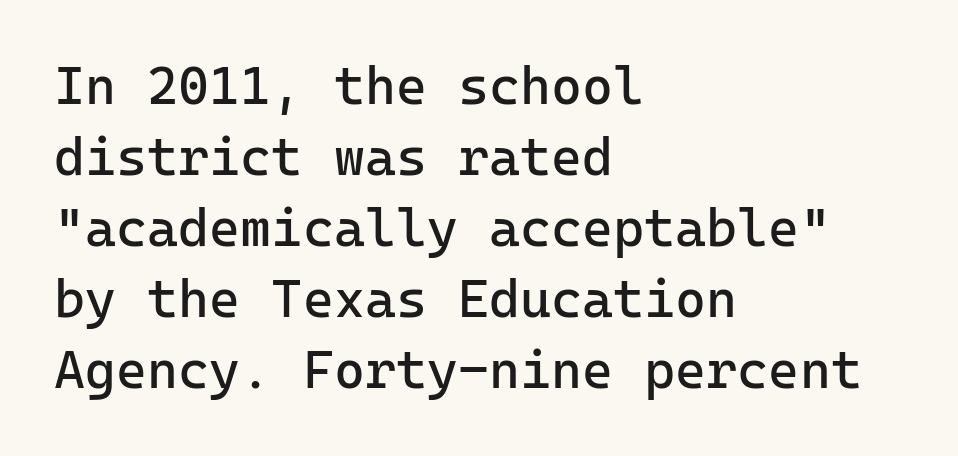
Q: Is the text bold? A: No.
Q: Is the text italic (slanted)? A: No, it is upright.
Q: Is the typeface a serif or a sans-serif typeface? A: Sans-serif.
Q: Is the text underlined? A: No.
Q: How is the paragraph aligned? A: Left-aligned.
Q: Is the spacing between letters normal or unusually wide? A: Normal.
Q: Is the spacing between lines tight, normal or loose? A: Normal.
Q: Width (condensed, normal, or wide)? A: Normal.
Q: Stroke contrast? A: Low.
Q: x-height? A: Medium.
